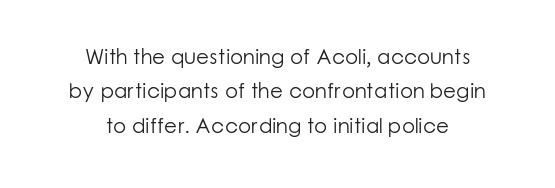
The line-height multiplier appears to be the usual default. Rendered with straight, roman letterforms. Teacher's note: observe the equal gaps on both sides — that is centered alignment. Each stroke keeps to a modest, everyday thickness or less. Only glyphs here, with clear space below each row.
